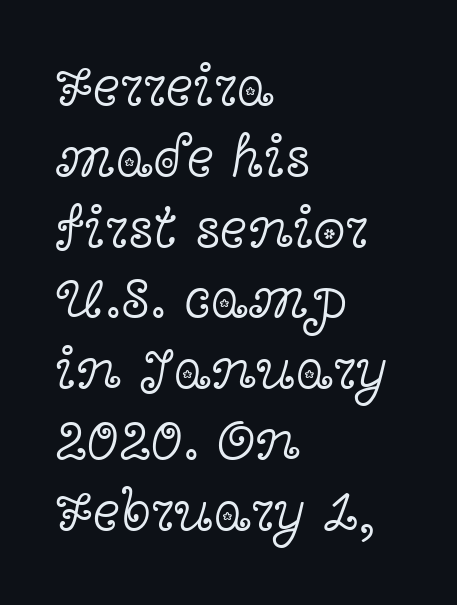
Q: Is the text bold? A: No.
Q: Is the text italic (slanted)? A: Yes.
Q: Is the typeface a serif or a sans-serif typeface? A: Serif.
Q: Is the text underlined? A: No.
Q: How is the paragraph aligned? A: Left-aligned.
Q: Is the spacing between letters normal or unusually wide? A: Normal.
Q: Width (condensed, normal, or wide)? A: Wide.
Q: x-height? A: Medium.
Q: Monospaced? A: No.
